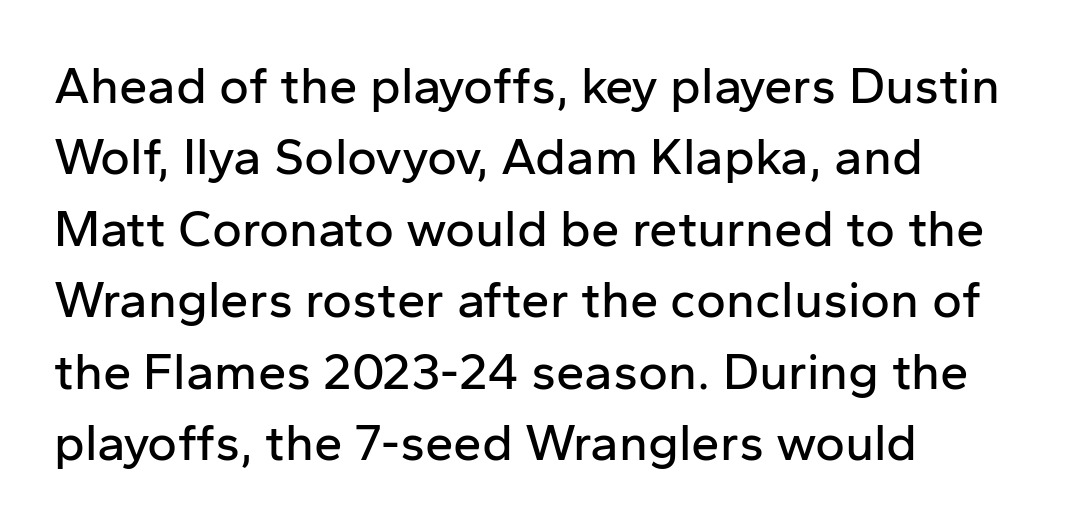
Q: Is the text italic (slanted)? A: No, it is upright.
Q: Is the typeface a serif or a sans-serif typeface? A: Sans-serif.
Q: Is the text underlined? A: No.
Q: How is the paragraph aligned? A: Left-aligned.
Q: Is the spacing between letters normal or unusually wide? A: Normal.
Q: Is the spacing between lines tight, normal or loose? A: Normal.
Q: Width (condensed, normal, or wide)? A: Normal.
Q: Stroke contrast? A: Low.
Q: x-height? A: Medium.
Q: Monospaced? A: No.
